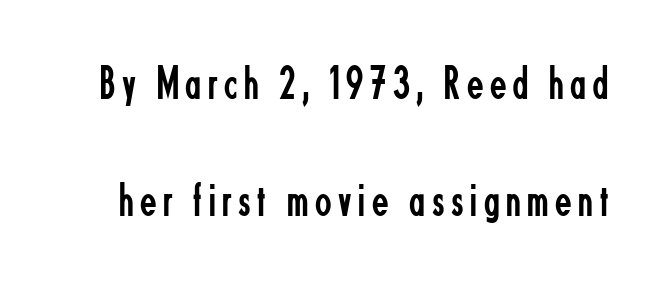
The image shows 48 px regular-weight, condensed sans-serif type, upright; set loose line spacing (2.43x), not underlined; low stroke contrast and a small x-height.
